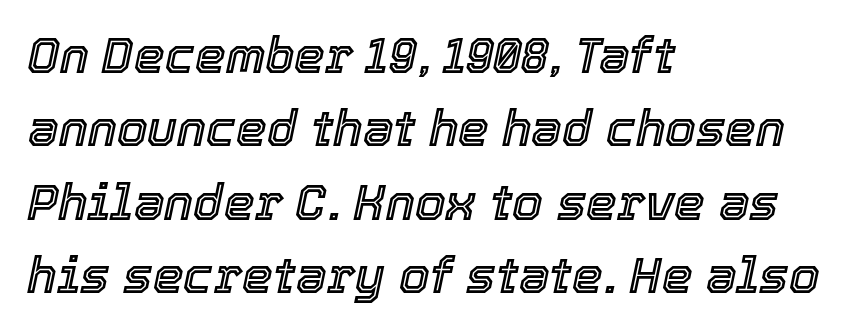
{"italic": "yes", "lean": "right", "slant_degrees": 12, "width": "normal", "x_height": "medium", "monospaced": "no", "underline": "no", "align": "left", "line_spacing": "normal", "line_spacing_ratio": 1.5, "letter_spacing": "normal", "letter_spacing_em": 0.0, "glyph_px": 49}
